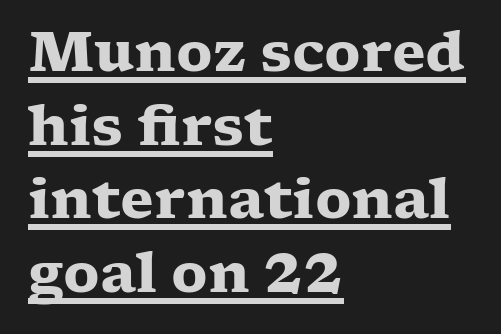
The image shows 55 px heavy, wide serif type, upright; set left-aligned, normal line spacing (1.34x), normal letter spacing, underlined; low stroke contrast and a medium x-height.
